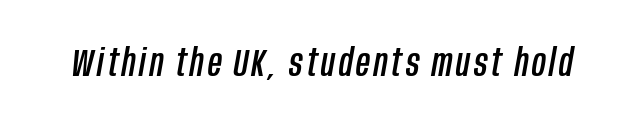
{"italic": "yes", "lean": "right", "slant_degrees": 10, "width": "condensed", "stroke_contrast": "low", "x_height": "large", "monospaced": "no", "underline": "no", "glyph_px": 38}
